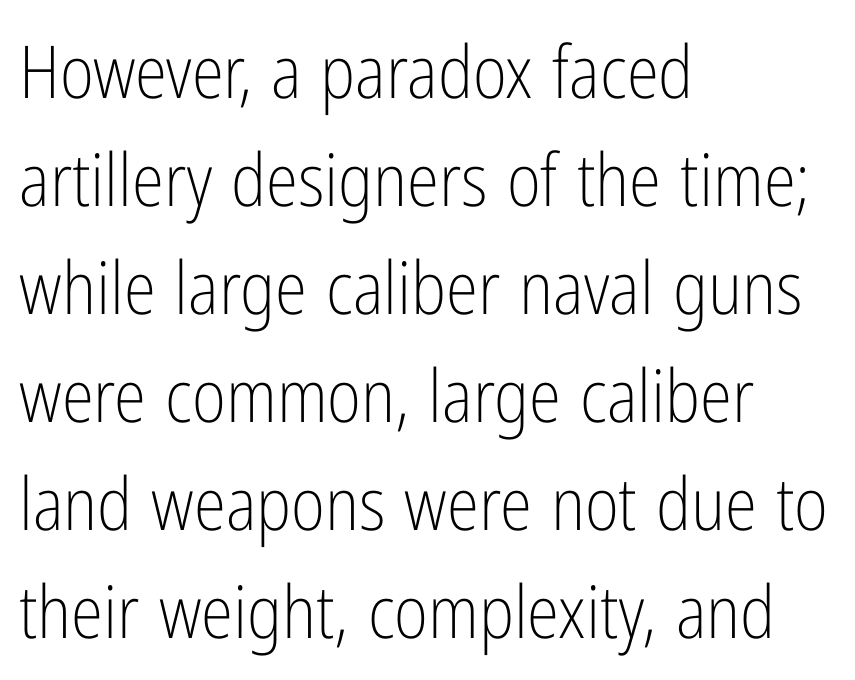
Q: Is the text bold? A: No.
Q: Is the text italic (slanted)? A: No, it is upright.
Q: Is the typeface a serif or a sans-serif typeface? A: Sans-serif.
Q: Is the text underlined? A: No.
Q: How is the paragraph aligned? A: Left-aligned.
Q: Is the spacing between letters normal or unusually wide? A: Normal.
Q: Is the spacing between lines tight, normal or loose? A: Normal.
Q: Width (condensed, normal, or wide)? A: Condensed.
Q: Stroke contrast? A: Low.
Q: x-height? A: Medium.
Q: Monospaced? A: No.
